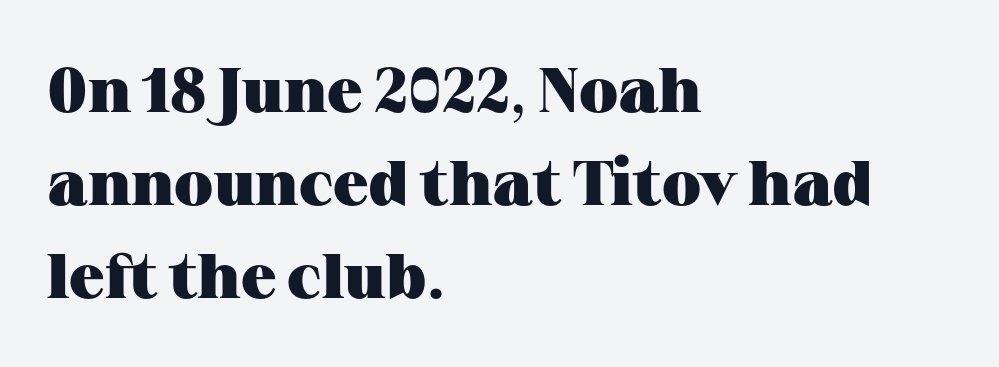
The image shows 63 px heavy, wide serif type, upright; set left-aligned, normal line spacing (1.48x), normal letter spacing, not underlined; medium stroke contrast and a medium x-height.
